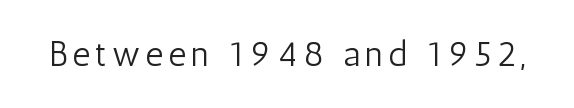
The image shows 35 px light, condensed sans-serif type, upright; set not underlined; low stroke contrast and a medium x-height.
